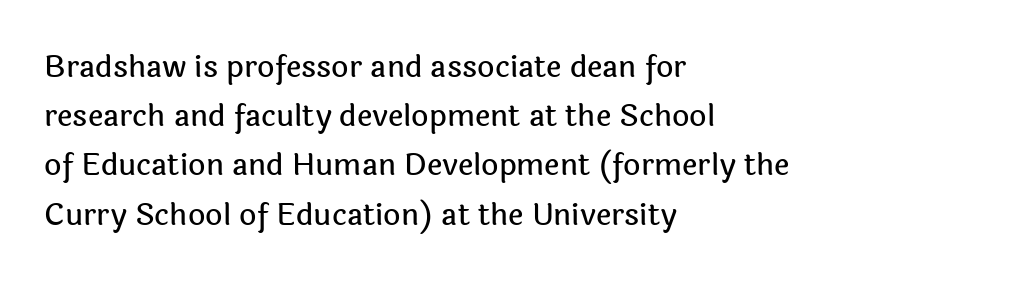
The image shows 30 px sans-serif type, upright; set left-aligned, normal line spacing (1.64x), normal letter spacing, not underlined; a medium x-height.
